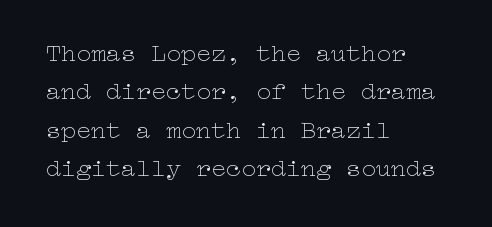
Q: Is the text bold? A: No.
Q: Is the text italic (slanted)? A: No, it is upright.
Q: Is the text underlined? A: No.
Q: How is the paragraph aligned? A: Left-aligned.
Q: Is the spacing between letters normal or unusually wide? A: Normal.
Q: Is the spacing between lines tight, normal or loose? A: Normal.
